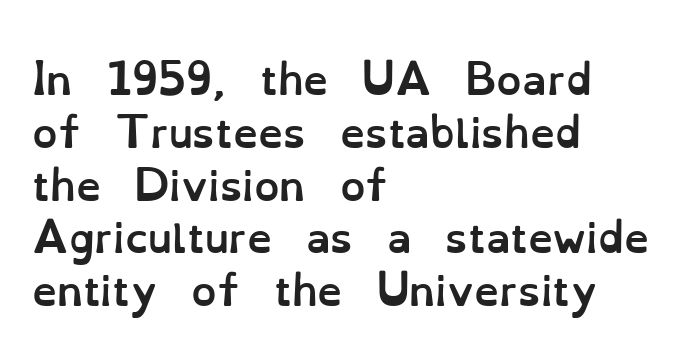
The image shows 40 px semibold type, upright; set left-aligned, normal line spacing (1.32x), normal letter spacing, not underlined; low stroke contrast and a small x-height.
